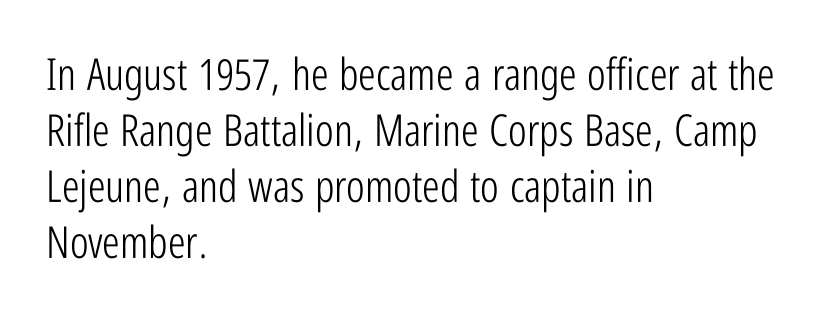
{"serif": "no", "italic": "no", "bold": "no", "weight": "light", "width": "condensed", "stroke_contrast": "low", "x_height": "medium", "monospaced": "no", "underline": "no", "align": "left", "line_spacing": "normal", "line_spacing_ratio": 1.27, "letter_spacing": "normal", "letter_spacing_em": 0.0, "glyph_px": 44}
